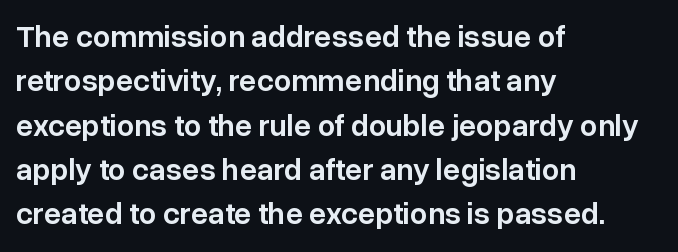
The image shows 31 px semibold sans-serif type, upright; set left-aligned, normal line spacing (1.43x), normal letter spacing, not underlined; low stroke contrast and a medium x-height.
